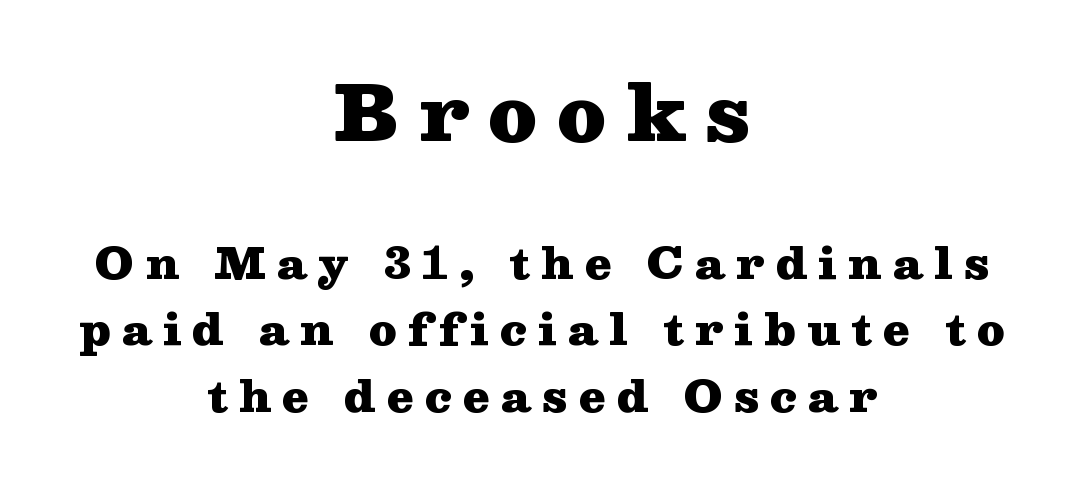
The image shows 76 px heavy, wide serif type, upright; set centered, normal line spacing (1.55x), unusually wide letter spacing (+0.26 em), not underlined; the first (top) block is 1.77x larger; medium stroke contrast and a medium x-height.
